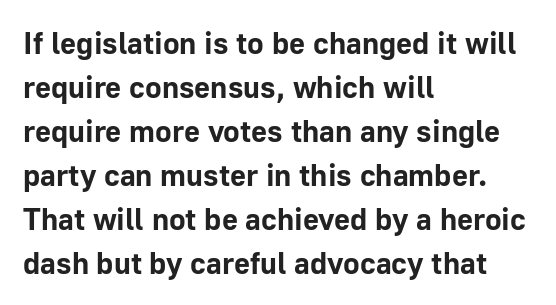
It's the straight-up-and-down kind of type. Character widths vary here, with narrow letters taking less room than wide ones. Type style note: lacks serifs. Summary of vertical rhythm: regular, with standard interline spacing. The letterforms sit shoulder to shoulder at normal distance.
